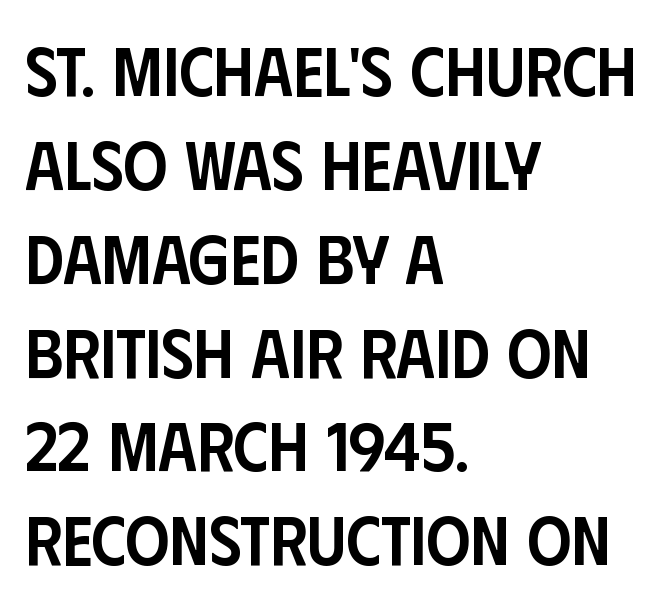
Q: Is the text bold? A: Semi-bold.
Q: Is the text italic (slanted)? A: No, it is upright.
Q: Is the typeface a serif or a sans-serif typeface? A: Sans-serif.
Q: Is the text underlined? A: No.
Q: How is the paragraph aligned? A: Left-aligned.
Q: Is the spacing between letters normal or unusually wide? A: Normal.
Q: Is the spacing between lines tight, normal or loose? A: Normal.
Q: Width (condensed, normal, or wide)? A: Condensed.
Q: Stroke contrast? A: Low.
Q: x-height? A: Large.
Q: Monospaced? A: No.
